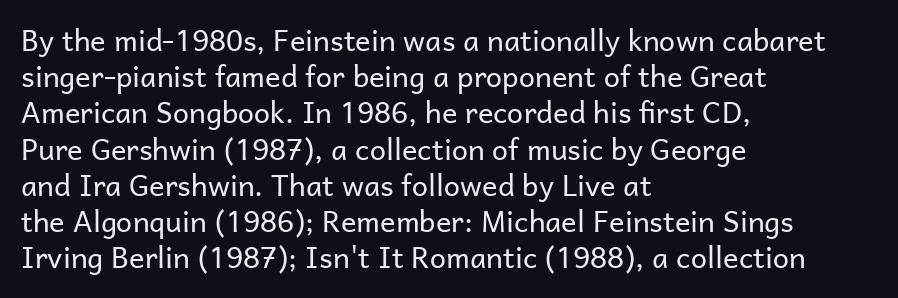
{"serif": "no", "italic": "no", "bold": "no", "weight": "regular", "width": "normal", "stroke_contrast": "low", "x_height": "medium", "monospaced": "no", "underline": "no", "align": "left", "line_spacing": "normal", "line_spacing_ratio": 1.25, "letter_spacing": "normal", "letter_spacing_em": 0.0, "glyph_px": 29}
